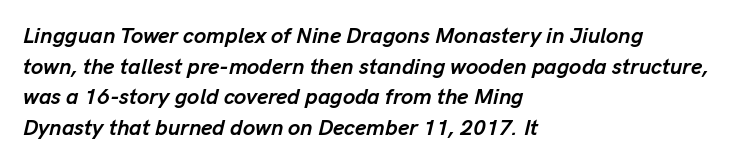
Q: Is the text bold? A: Yes.
Q: Is the text italic (slanted)? A: Yes, it leans right by about 13 degrees.
Q: Is the text underlined? A: No.
Q: How is the paragraph aligned? A: Left-aligned.
Q: Is the spacing between letters normal or unusually wide? A: Normal.
Q: Is the spacing between lines tight, normal or loose? A: Normal.
